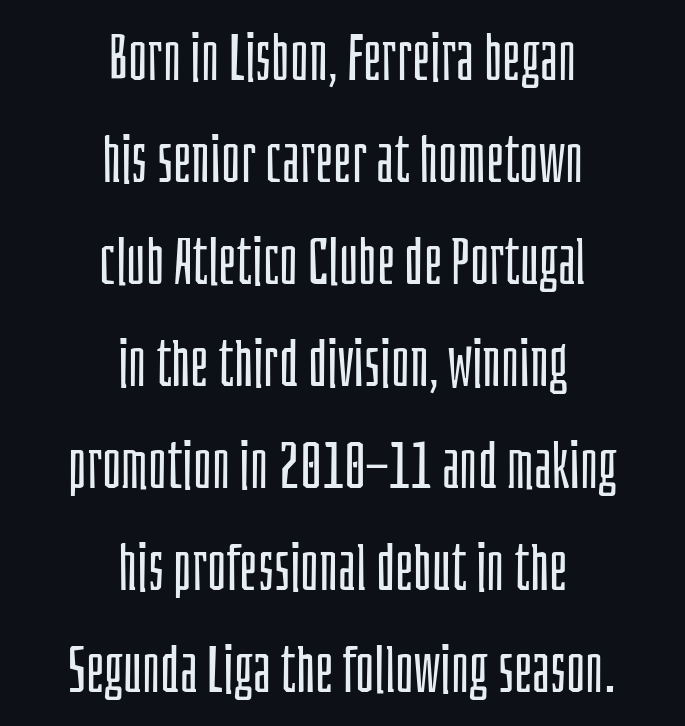
Casual observation: everything's sitting right in the middle. Look at the bottom of the vertical strokes: they stop flat, with no serifs. The face looks like a standard text weight, possibly lighter. Here the designer chose a conventional face with non-uniform glyph widths. A roman cut, with each character standing at attention. The block of text has a typical density, with ordinary space between rows.
